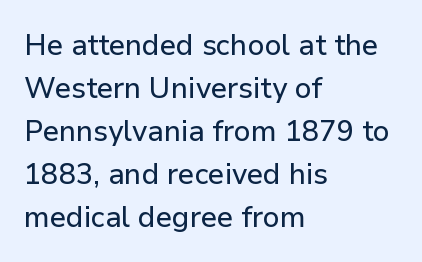
Q: Is the text italic (slanted)? A: No, it is upright.
Q: Is the typeface a serif or a sans-serif typeface? A: Sans-serif.
Q: Is the text underlined? A: No.
Q: How is the paragraph aligned? A: Left-aligned.
Q: Is the spacing between letters normal or unusually wide? A: Normal.
Q: Is the spacing between lines tight, normal or loose? A: Normal.
Q: Width (condensed, normal, or wide)? A: Normal.
Q: Stroke contrast? A: Low.
Q: x-height? A: Medium.
Q: Monospaced? A: No.
